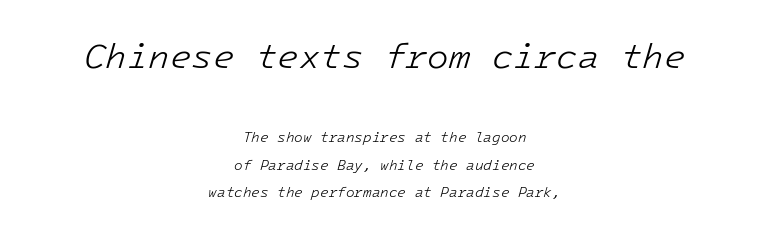
Q: Is the text bold? A: No.
Q: Is the text italic (slanted)? A: Yes, it leans right by about 16 degrees.
Q: Is the text underlined? A: No.
Q: How is the paragraph aligned? A: Centered.
Q: Is the spacing between letters normal or unusually wide? A: Normal.
Q: Is the spacing between lines tight, normal or loose? A: Loose.
Q: Which block of text is set in a larger size, the first (top) or the second (bottom)? A: The first (top) one.
Q: Width (condensed, normal, or wide)? A: Normal.
Q: Stroke contrast? A: Low.
Q: x-height? A: Medium.
